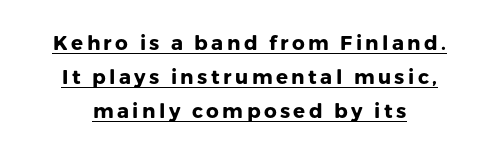
The image shows 20 px bold type, upright; set line spacing 1.71x, underlined.
